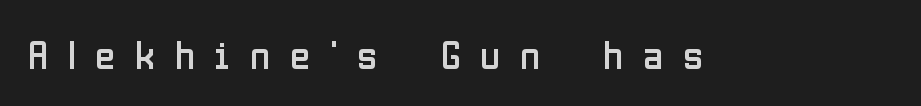
The letters are spread apart with noticeably loose tracking. To sum up the face: it is a sans, with no serifs. These lines are rendered in a variable-pitch font. Caption: face not bold, strokes unweighted.
